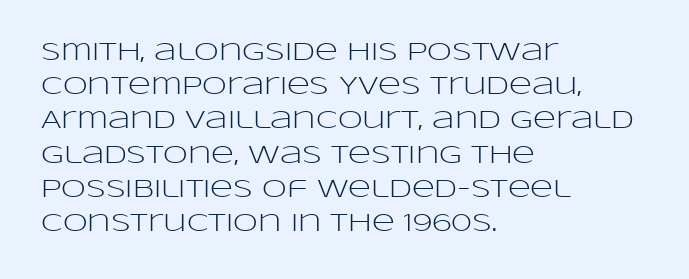
The image shows 25 px text type, upright; set left-aligned, normal line spacing (1.37x), normal letter spacing, not underlined.
